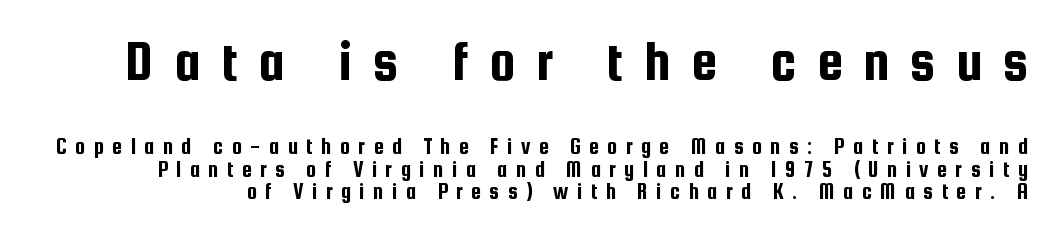
{"serif": "no", "italic": "no", "width": "condensed", "stroke_contrast": "low", "x_height": "medium", "monospaced": "no", "underline": "no", "line_spacing": "tight", "line_spacing_ratio": 0.99, "letter_spacing": "wide", "letter_spacing_em": 0.36, "larger_block": "first", "size_ratio": 2.52, "glyph_px": 58}
